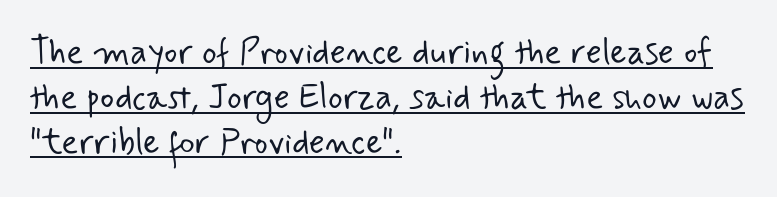
These lines are rendered in a variable-pitch font. Standard letterfit; no display-style spreading of the glyphs. Regarding leading, the lines here are spaced in the standard way. Horizontal alignment here is leftward, the default for most running prose. Type style note: lacks serifs. Nothing heavy about these letters — not bold at all.
